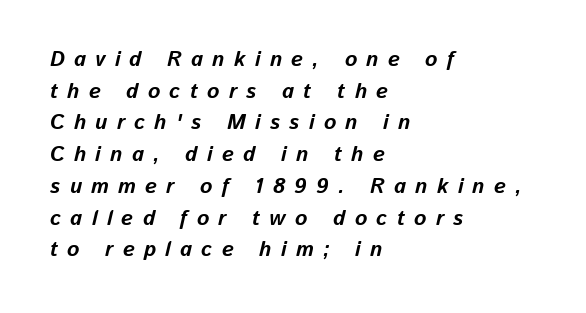
{"italic": "yes", "lean": "right", "slant_degrees": 13, "bold": "yes", "underline": "no", "align": "left", "line_spacing": "normal", "line_spacing_ratio": 1.51, "letter_spacing": "wide", "letter_spacing_em": 0.44, "glyph_px": 21}
